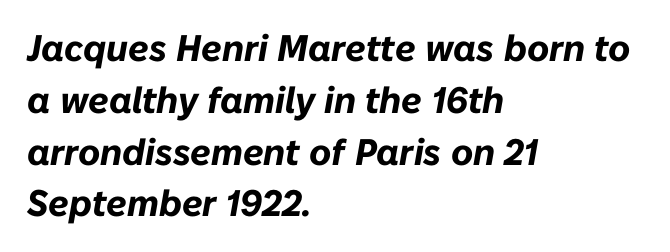
The image shows 37 px bold type, italic (leaning right); set left-aligned, normal line spacing (1.4x), normal letter spacing, not underlined; low stroke contrast and a medium x-height.
